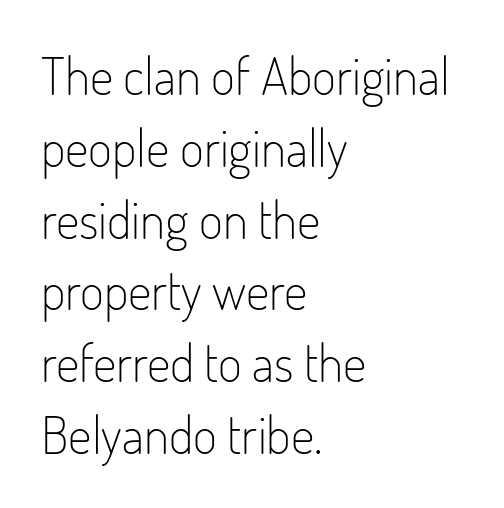
The type family on display is of the sans-serif kind. The rag falls on the right side of this text block. Stroke mass is kept to a normal reading level or below. Default kerning and tracking; the words read as compact shapes.
